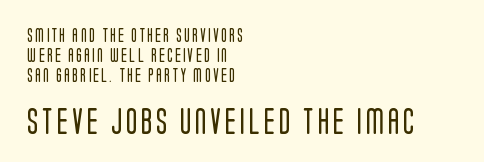
The image shows 26 px text type, upright; set left-aligned, normal line spacing (1.43x), not underlined; the second (bottom) block is 1.86x larger.
